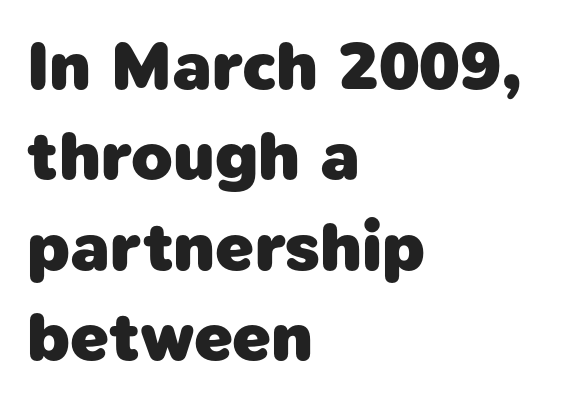
Q: Is the text bold? A: Yes.
Q: Is the typeface a serif or a sans-serif typeface? A: Sans-serif.
Q: Is the text underlined? A: No.
Q: How is the paragraph aligned? A: Left-aligned.
Q: Is the spacing between letters normal or unusually wide? A: Normal.
Q: Is the spacing between lines tight, normal or loose? A: Normal.
Q: Width (condensed, normal, or wide)? A: Normal.
Q: Stroke contrast? A: Low.
Q: x-height? A: Medium.
Q: Monospaced? A: No.
